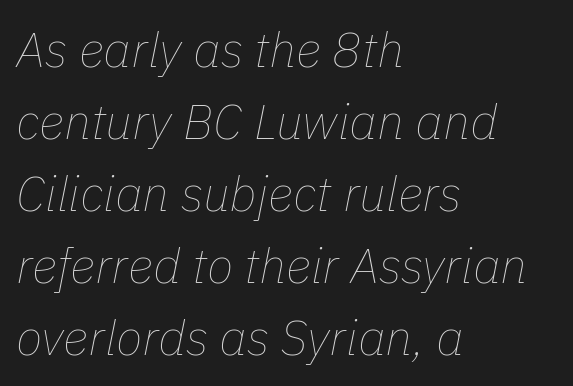
The image shows 49 px thin type, italic (leaning right); set left-aligned, normal line spacing (1.47x), normal letter spacing, not underlined; low stroke contrast and a medium x-height.
